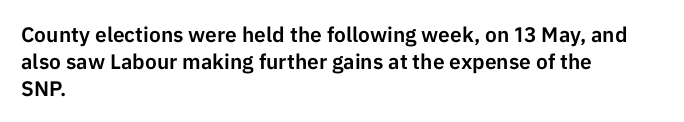
Q: Is the text italic (slanted)? A: No, it is upright.
Q: Is the text underlined? A: No.
Q: How is the paragraph aligned? A: Left-aligned.
Q: Is the spacing between letters normal or unusually wide? A: Normal.
Q: Is the spacing between lines tight, normal or loose? A: Normal.
